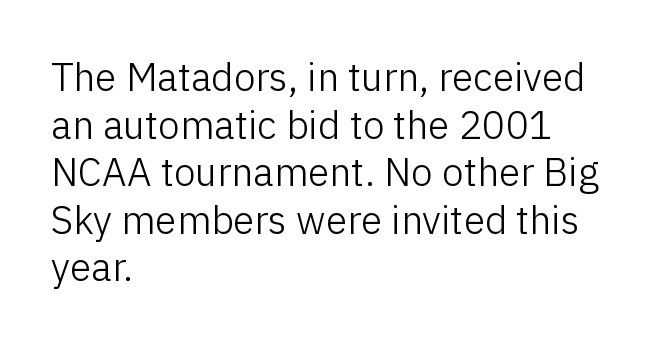
Q: Is the text bold? A: No.
Q: Is the text italic (slanted)? A: No, it is upright.
Q: Is the typeface a serif or a sans-serif typeface? A: Sans-serif.
Q: Is the text underlined? A: No.
Q: How is the paragraph aligned? A: Left-aligned.
Q: Is the spacing between letters normal or unusually wide? A: Normal.
Q: Width (condensed, normal, or wide)? A: Normal.
Q: Stroke contrast? A: Low.
Q: x-height? A: Medium.
Q: Monospaced? A: No.
